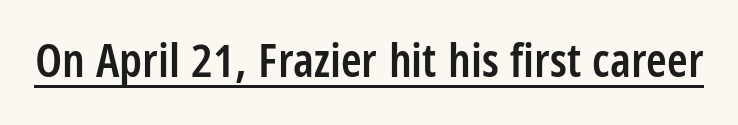
Here the designer chose a conventional face with non-uniform glyph widths. Standard letterfit; no display-style spreading of the glyphs. If you drew a line through each stem, it would be perfectly vertical. Notice how a bar underscores the lettering throughout.
